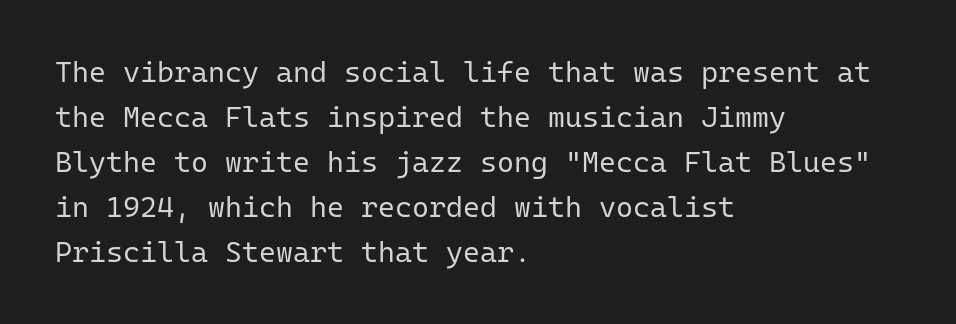
Classification — sans serif. Unlike italic type, these characters show no tilt at all. The strip under each line holds only bare page. Think of a typewriter: that constant character pitch is what you see here. Is there much room between lines? A standard amount, neither cramped nor airy.
